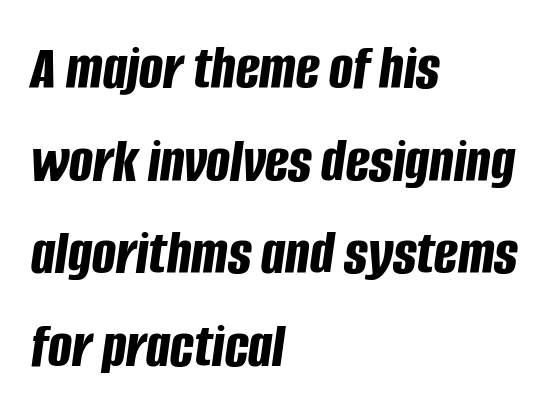
{"italic": "yes", "lean": "right", "slant_degrees": 8, "bold": "yes", "weight": "bold", "width": "condensed", "stroke_contrast": "low", "x_height": "large", "monospaced": "no", "underline": "no", "align": "left", "line_spacing": "normal", "line_spacing_ratio": 1.47, "letter_spacing": "normal", "letter_spacing_em": 0.0, "glyph_px": 63}
